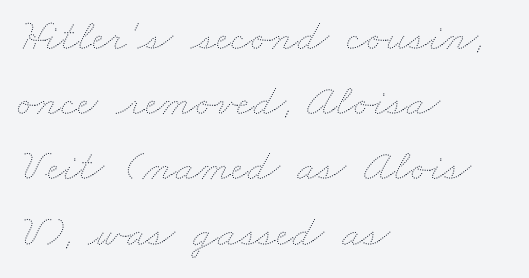
Stems and bowls with no extra thickness — not bold. This sample has the flowing, uneven cadence of proportional lettering. Normally led — the rows are evenly, conventionally spaced. The tracking reads as untouched default to a designer's eye. Has an underline been added? It has not.
